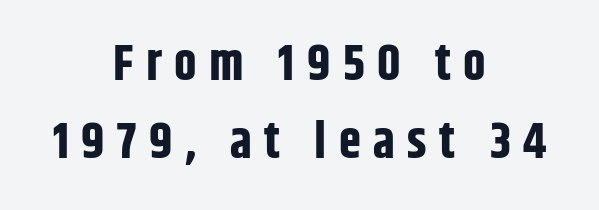
{"serif": "no", "italic": "no", "bold": "yes", "weight": "bold", "width": "condensed", "stroke_contrast": "low", "x_height": "large", "monospaced": "no", "underline": "no", "align": "center", "line_spacing": "normal", "line_spacing_ratio": 1.57, "letter_spacing": "wide", "letter_spacing_em": 0.25, "glyph_px": 50}
